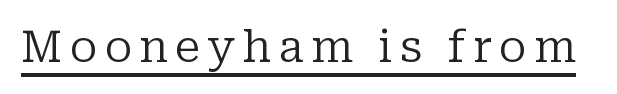
{"serif": "yes", "italic": "no", "bold": "no", "weight": "regular", "width": "normal", "stroke_contrast": "low", "x_height": "medium", "monospaced": "no", "underline": "yes", "glyph_px": 44}
